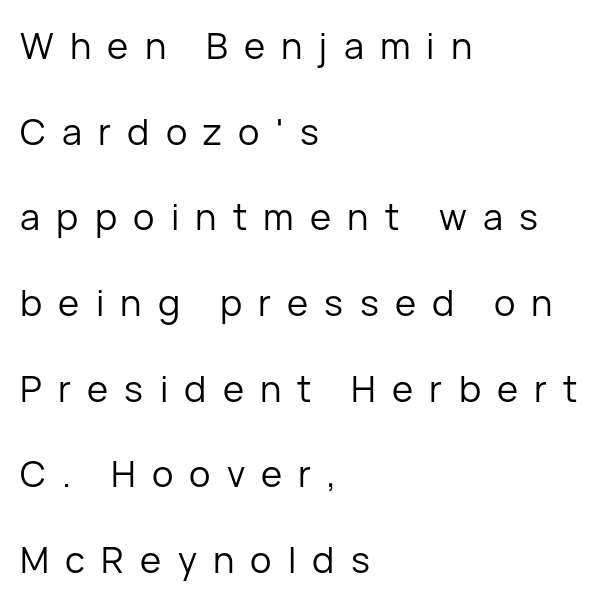
These lines were composed using upright roman letters. Unmarked baselines from the first word to the last. Left-aligned paragraph, ragged on the right. The characters display no serif detailing; their extremities are plain. Stems here are at most as thick as an everyday book face. Each letter keeps its own natural width here, so spacing adapts to shape.
